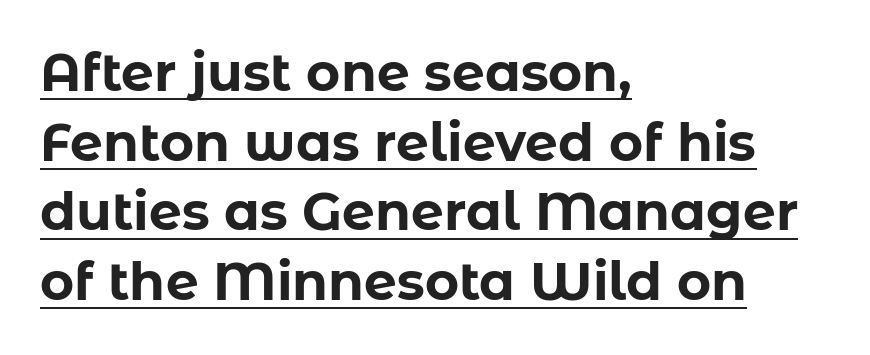
The image shows 52 px bold sans-serif type, upright; set left-aligned, normal line spacing (1.34x), normal letter spacing, underlined; low stroke contrast and a medium x-height.
